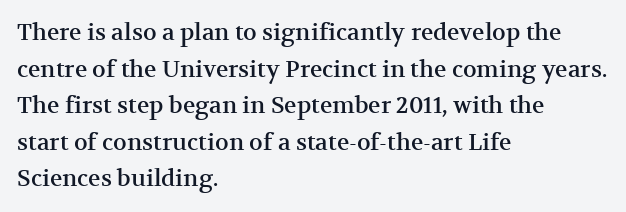
{"italic": "no", "underline": "no", "align": "left", "line_spacing": "normal", "line_spacing_ratio": 1.59, "letter_spacing": "normal", "letter_spacing_em": 0.0, "glyph_px": 23}
